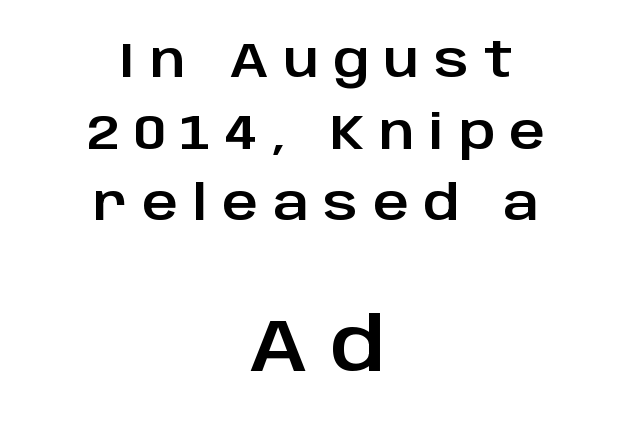
The image shows 74 px sans-serif type, upright; set centered, normal line spacing (1.46x), unusually wide letter spacing (+0.3 em), not underlined; the second (bottom) block is 1.51x larger; low stroke contrast and a large x-height.
